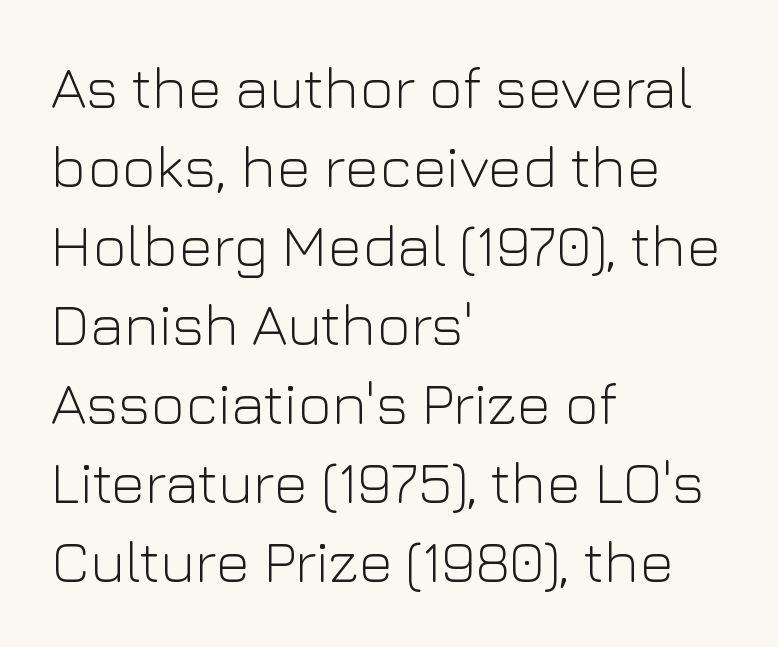
Q: Is the text bold? A: No.
Q: Is the text italic (slanted)? A: No, it is upright.
Q: Is the typeface a serif or a sans-serif typeface? A: Sans-serif.
Q: Is the text underlined? A: No.
Q: How is the paragraph aligned? A: Left-aligned.
Q: Is the spacing between letters normal or unusually wide? A: Normal.
Q: Is the spacing between lines tight, normal or loose? A: Normal.
Q: Width (condensed, normal, or wide)? A: Normal.
Q: Stroke contrast? A: Low.
Q: x-height? A: Medium.
Q: Monospaced? A: No.
